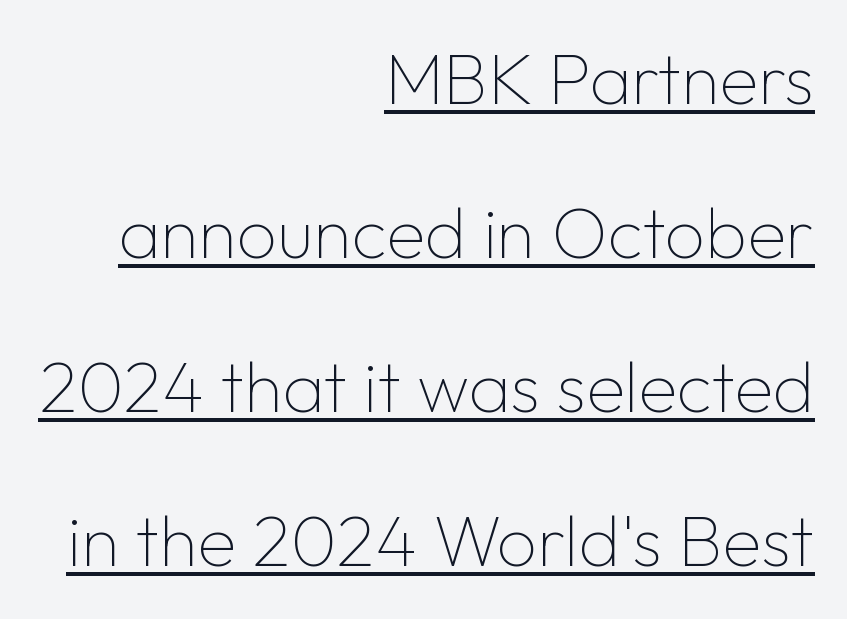
The lettering is marked with a stroke running underneath it. Italic? Not at all — the glyphs are vertical. The typesetter chose a ragged-left arrangement here. Proportional: the letters do not fall into vertical columns. The passage shown stacks its lines with a broad gap.
